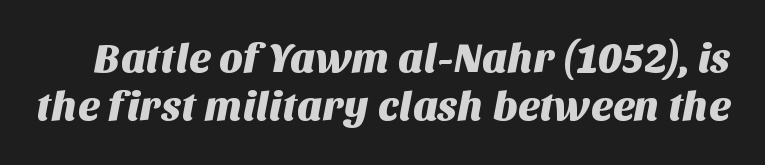
The image shows 41 px sans-serif type; set line spacing 1.17x, normal letter spacing, not underlined; medium stroke contrast and a large x-height.
